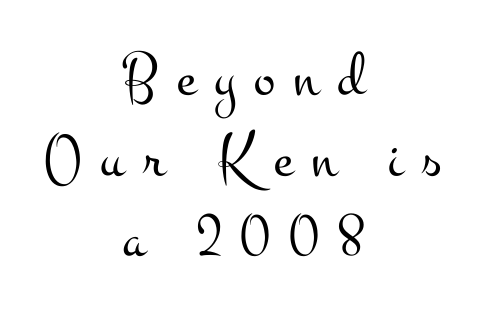
Varying glyph widths throughout — classic text-font behaviour. The setting favours the middle, as headings and verse often do. Clear beneath every line of the passage. What's the leading like? Ordinary, nothing unusual.
